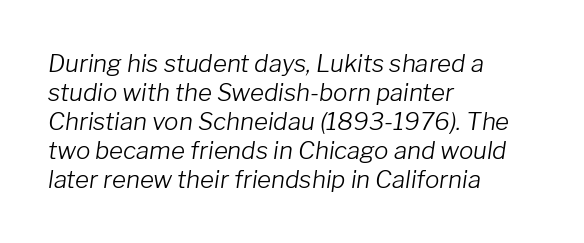
The image shows 24 px text type, italic (leaning right); set left-aligned, line spacing 1.21x, normal letter spacing, not underlined.
